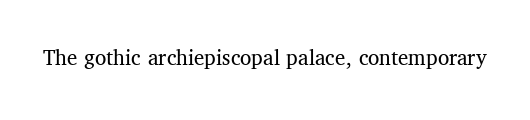
The type is set solid horizontally, with unmodified tracking. Words float on clear page, feet unadorned. A quiet, ordinary-to-light weight characterises the typeface. The type sits square on the baseline with zero lean.
